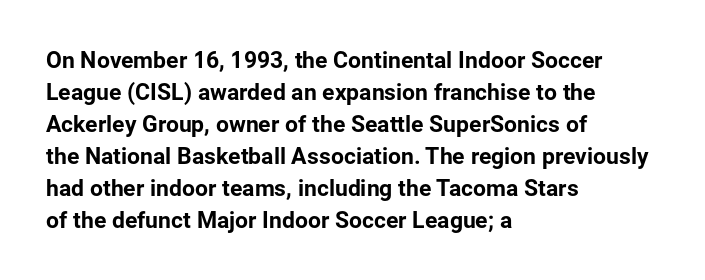
These lines are set flush left with a ragged right edge. Nope, not italic — everything's standing straight. Observe the ordinary spacing: letters are neighbours, not strangers. Vertically, the passage feels balanced, rows spaced as you'd expect. Has an underline been added? It has not.
